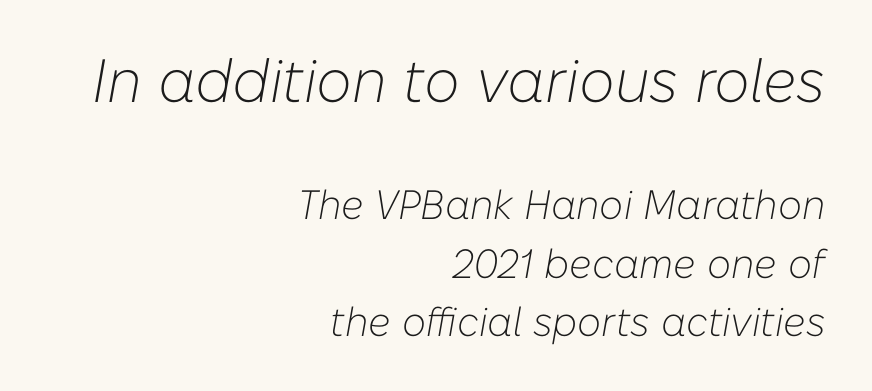
{"italic": "yes", "lean": "right", "slant_degrees": 10, "bold": "no", "weight": "light", "width": "normal", "stroke_contrast": "low", "x_height": "medium", "monospaced": "no", "underline": "no", "align": "right", "line_spacing": "normal", "line_spacing_ratio": 1.42, "letter_spacing": "normal", "letter_spacing_em": 0.0, "larger_block": "first", "size_ratio": 1.49, "glyph_px": 61}
